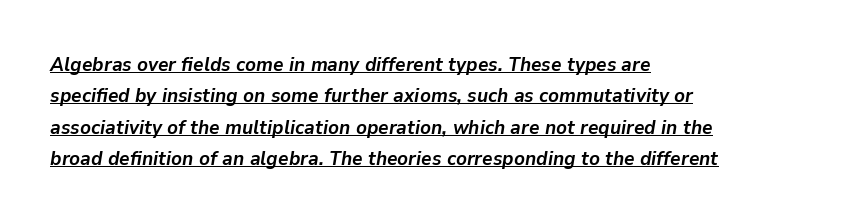
In terms of posture, this sample is oblique. The gaps between neighbouring characters are ordinary and unremarkable. The rendering uses the underline text-decoration. Each line starts at the same left margin while the right side varies. A typesetter would call this leading conventional body-copy spacing. These words are printed bold, with thick strokes throughout.
